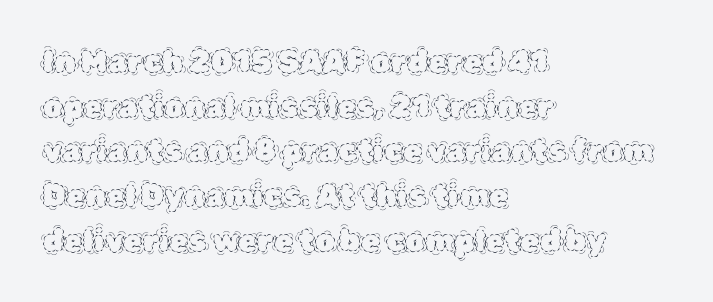
Q: Is the text bold? A: No.
Q: Is the text italic (slanted)? A: No, it is upright.
Q: Is the text underlined? A: No.
Q: How is the paragraph aligned? A: Left-aligned.
Q: Is the spacing between letters normal or unusually wide? A: Normal.
Q: Is the spacing between lines tight, normal or loose? A: Normal.
Q: Width (condensed, normal, or wide)? A: Normal.
Q: x-height? A: Large.
Q: Monospaced? A: No.
